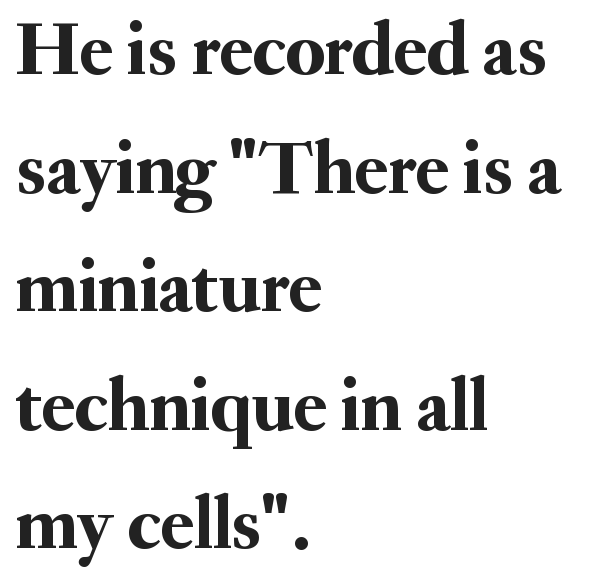
The tracking reads as untouched default to a designer's eye. The passage shown is typeset with a serif family. The space beneath each line is pristine and unruled. This is the regular roman posture of the typeface. Compared with a centered layout, this one pins lines to the left instead.
